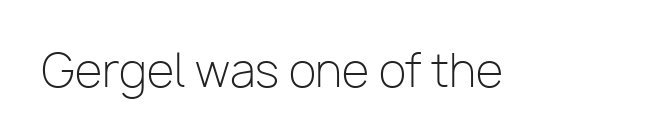
{"serif": "no", "italic": "no", "bold": "no", "weight": "light", "width": "normal", "stroke_contrast": "low", "x_height": "medium", "monospaced": "no", "underline": "no", "letter_spacing": "normal", "letter_spacing_em": 0.0, "glyph_px": 45}
